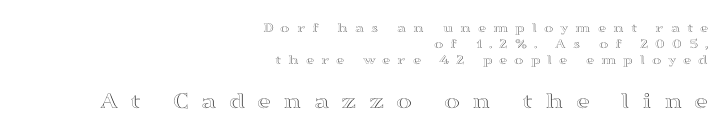
{"italic": "no", "underline": "no", "align": "right", "line_spacing_ratio": 1.16, "letter_spacing": "wide", "letter_spacing_em": 0.5, "larger_block": "second", "size_ratio": 1.71, "glyph_px": 24}
